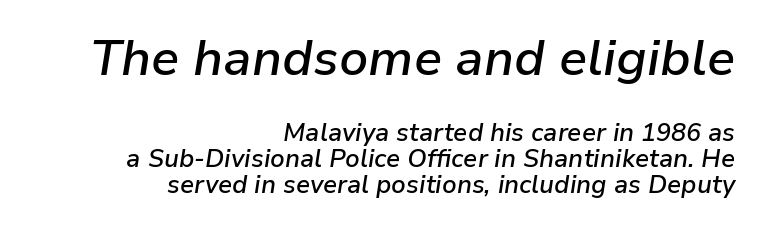
{"italic": "yes", "lean": "right", "slant_degrees": 9, "bold": "semi", "weight": "semibold", "width": "normal", "stroke_contrast": "low", "x_height": "medium", "monospaced": "no", "underline": "no", "align": "right", "line_spacing": "tight", "line_spacing_ratio": 1.03, "letter_spacing": "normal", "letter_spacing_em": 0.0, "larger_block": "first", "size_ratio": 2.0, "glyph_px": 50}
